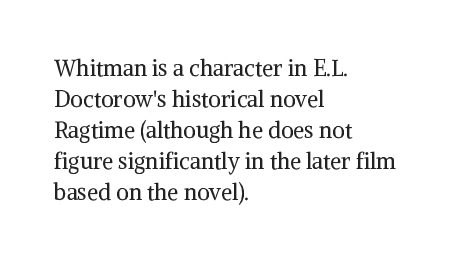
The words here are not underlined. Default kerning and tracking; the words read as compact shapes. The paragraph shown leans on its left margin. Posture: straight, roman, zero tilt. Vertical stems look standard width or narrower in stroke. Vertical spacing — default.
